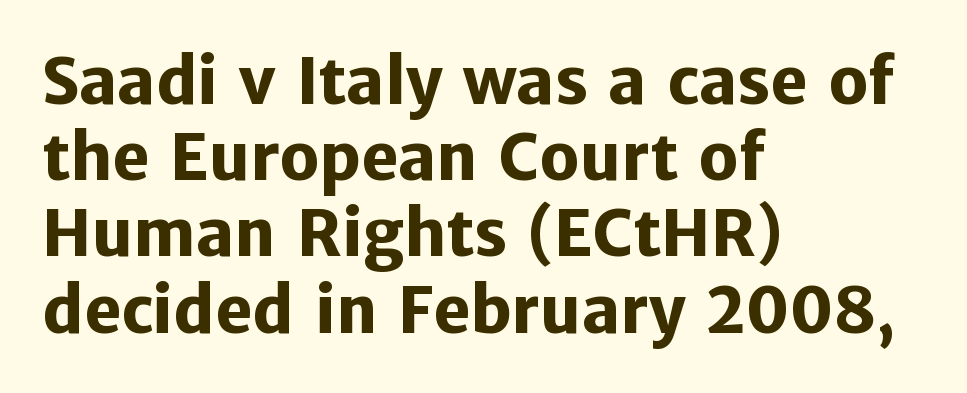
The image shows 63 px heavy sans-serif type, upright; set left-aligned, line spacing 1.21x, normal letter spacing, not underlined; low stroke contrast and a medium x-height.
